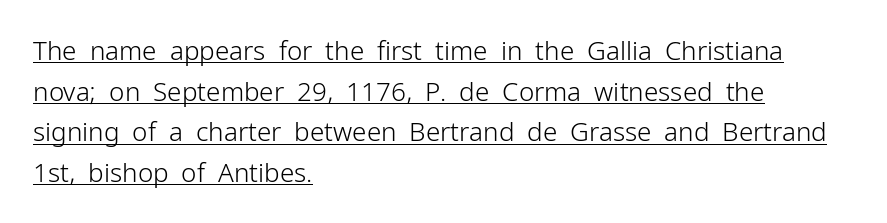
Q: Is the text bold? A: No.
Q: Is the text italic (slanted)? A: No, it is upright.
Q: Is the text underlined? A: Yes.
Q: How is the paragraph aligned? A: Left-aligned.
Q: Is the spacing between letters normal or unusually wide? A: Normal.
Q: Is the spacing between lines tight, normal or loose? A: Normal.
